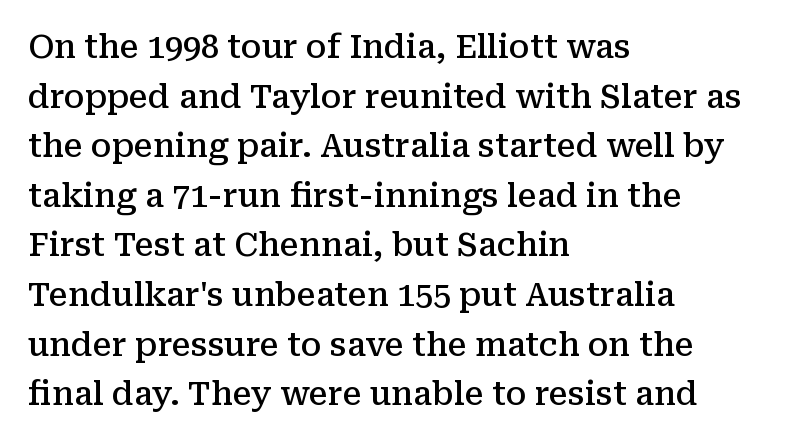
Q: Is the text bold? A: Semi-bold.
Q: Is the text italic (slanted)? A: No, it is upright.
Q: Is the typeface a serif or a sans-serif typeface? A: Serif.
Q: Is the text underlined? A: No.
Q: How is the paragraph aligned? A: Left-aligned.
Q: Is the spacing between letters normal or unusually wide? A: Normal.
Q: Is the spacing between lines tight, normal or loose? A: Normal.
Q: Width (condensed, normal, or wide)? A: Normal.
Q: Stroke contrast? A: Medium.
Q: x-height? A: Medium.
Q: Monospaced? A: No.
